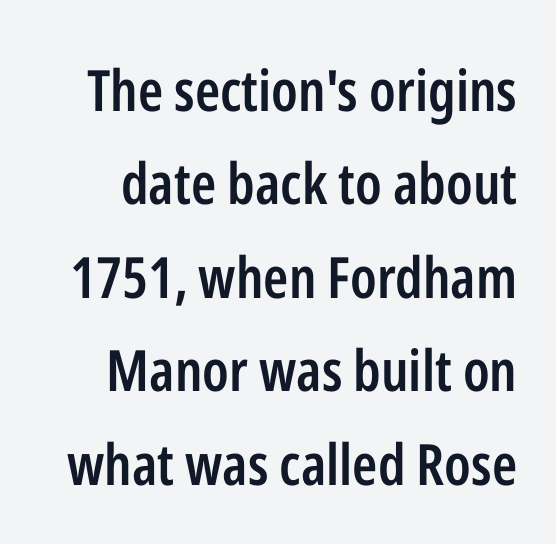
Characters remain perfectly vertical along every line. Quick note: underline off. Summary of vertical rhythm: regular, with standard interline spacing. The sample has been set in demibold, a notch under bold. Observe the absence of serifs on each vertical stroke in this sample. Each word holds together tightly as a unit, with standard inter-letter gaps.
